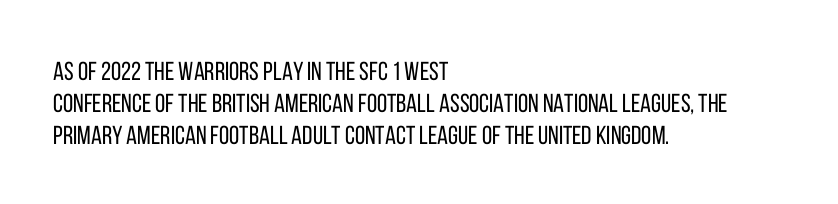
The image shows 26 px text type, upright; set left-aligned, line spacing 1.23x, normal letter spacing, not underlined.
